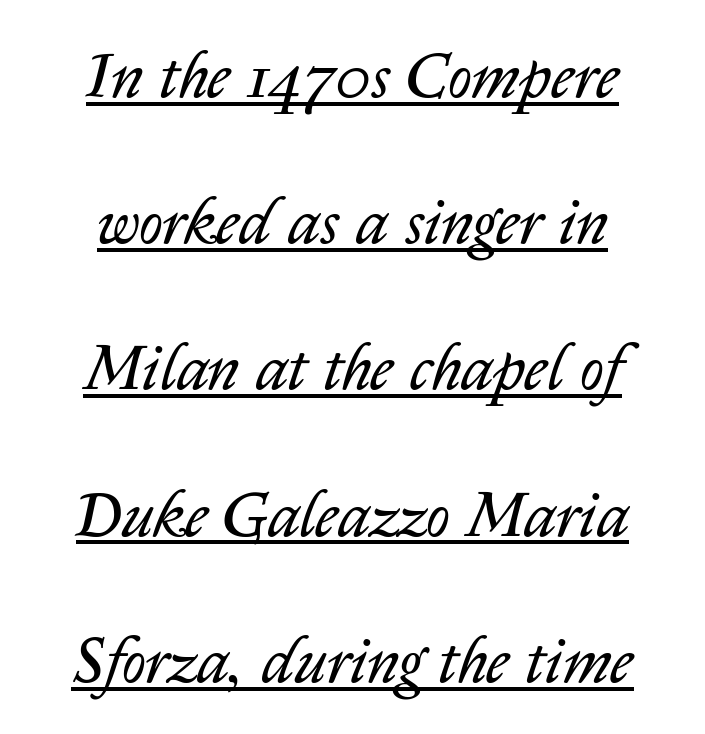
What stands out about the letter spacing? Nothing — it is the standard amount. Every character sits at an angle, as italics do. Vertical spacing — loose. Somebody hit Ctrl+U on this one — the words are underlined. Ink coverage per letter is moderate at most. Think of a printed novel: that variable character pitch is what you see here.
